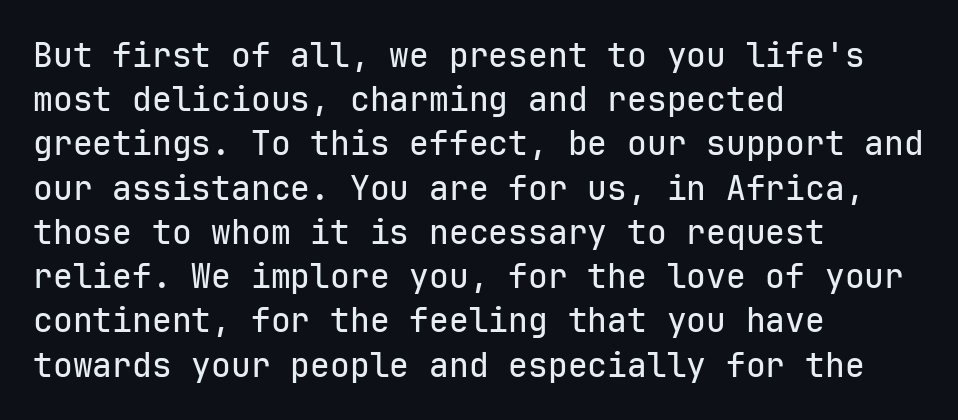
Q: Is the text italic (slanted)? A: No, it is upright.
Q: Is the typeface a serif or a sans-serif typeface? A: Sans-serif.
Q: Is the text underlined? A: No.
Q: How is the paragraph aligned? A: Left-aligned.
Q: Is the spacing between letters normal or unusually wide? A: Normal.
Q: Is the spacing between lines tight, normal or loose? A: Normal.
Q: Width (condensed, normal, or wide)? A: Normal.
Q: Stroke contrast? A: Low.
Q: x-height? A: Medium.
Q: Monospaced? A: Yes.
